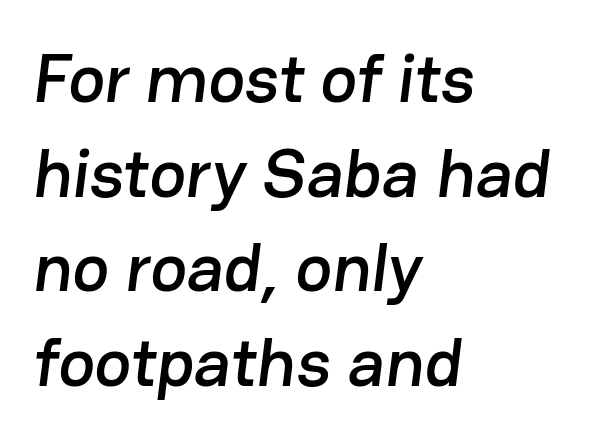
Q: Is the typeface a serif or a sans-serif typeface? A: Sans-serif.
Q: Is the text underlined? A: No.
Q: How is the paragraph aligned? A: Left-aligned.
Q: Is the spacing between letters normal or unusually wide? A: Normal.
Q: Is the spacing between lines tight, normal or loose? A: Normal.
Q: Width (condensed, normal, or wide)? A: Normal.
Q: Stroke contrast? A: Low.
Q: x-height? A: Medium.
Q: Monospaced? A: No.
